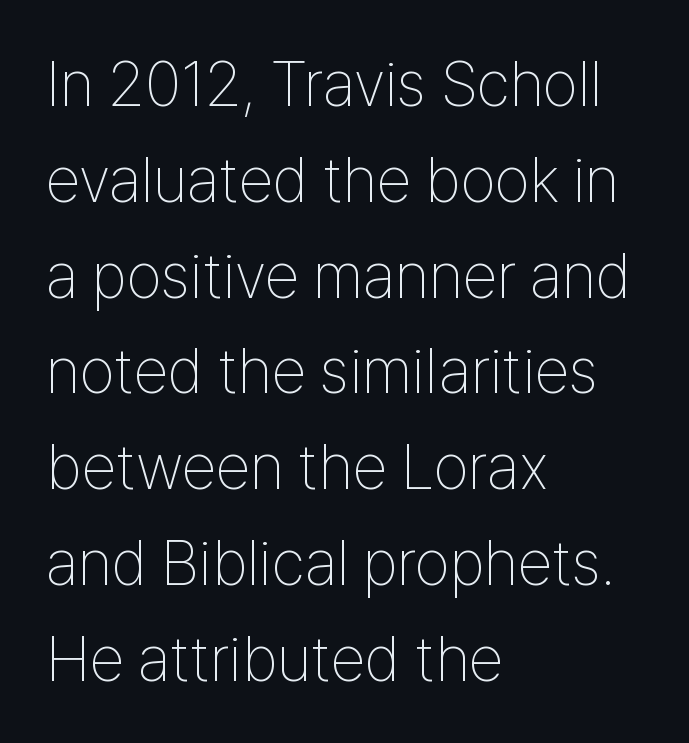
The image shows 63 px thin, condensed sans-serif type, upright; set left-aligned, normal line spacing (1.52x), normal letter spacing, not underlined; low stroke contrast and a medium x-height.
